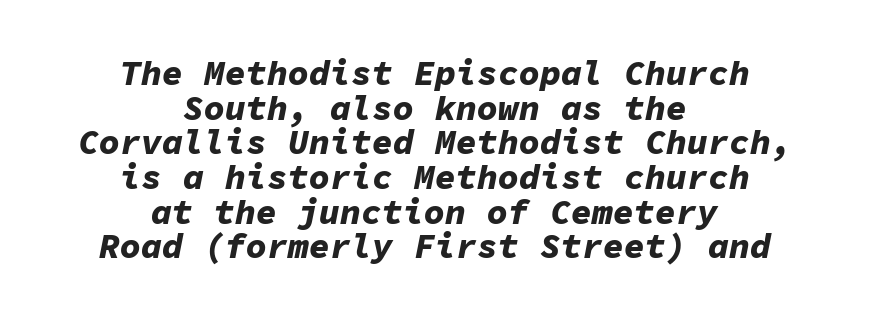
This block would grow much taller if given ordinary leading; it's compressed now. Would a proofreader flag this as italicized? Yes. Only glyphs here, with clear space below each row. Standard letterfit; no display-style spreading of the glyphs.
